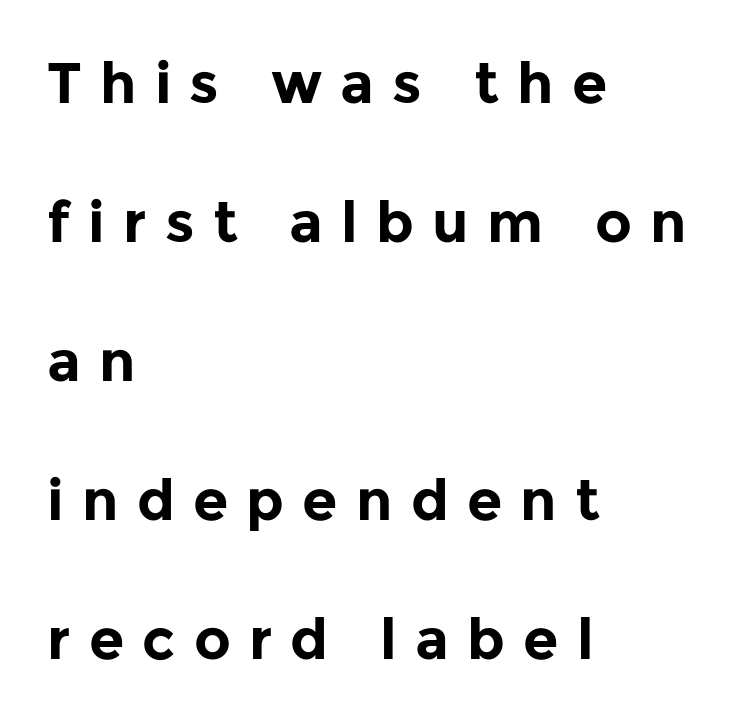
The image shows 57 px bold sans-serif type, upright; set left-aligned, loose line spacing (2.44x), unusually wide letter spacing (+0.32 em), not underlined; low stroke contrast and a medium x-height.
